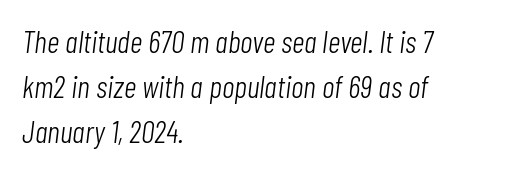
{"italic": "yes", "lean": "right", "slant_degrees": 7, "bold": "no", "weight": "light", "width": "condensed", "stroke_contrast": "low", "x_height": "medium", "monospaced": "no", "underline": "no", "align": "left", "line_spacing": "normal", "line_spacing_ratio": 1.45, "letter_spacing": "normal", "letter_spacing_em": 0.0, "glyph_px": 31}
